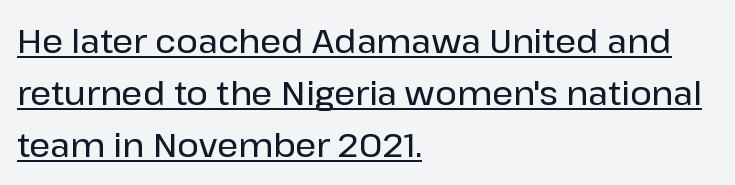
{"serif": "no", "italic": "no", "width": "normal", "stroke_contrast": "low", "x_height": "medium", "monospaced": "no", "underline": "yes", "align": "left", "line_spacing": "normal", "line_spacing_ratio": 1.58, "letter_spacing": "normal", "letter_spacing_em": 0.0, "glyph_px": 33}
